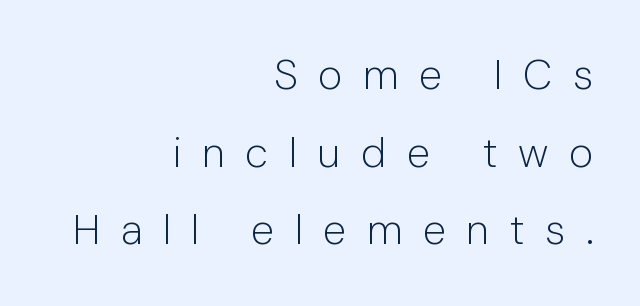
{"serif": "no", "italic": "no", "bold": "no", "weight": "light", "width": "normal", "stroke_contrast": "low", "x_height": "medium", "monospaced": "no", "underline": "no", "align": "right", "line_spacing_ratio": 1.85, "letter_spacing": "wide", "letter_spacing_em": 0.49, "glyph_px": 42}
